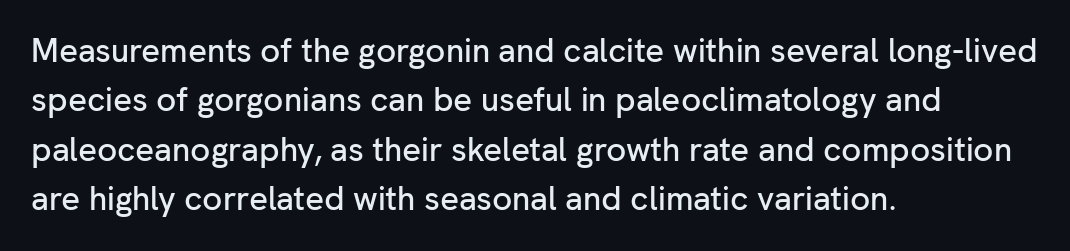
{"serif": "no", "italic": "no", "width": "normal", "stroke_contrast": "low", "x_height": "medium", "monospaced": "no", "underline": "no", "align": "left", "line_spacing": "normal", "line_spacing_ratio": 1.5, "letter_spacing": "normal", "letter_spacing_em": 0.0, "glyph_px": 33}
